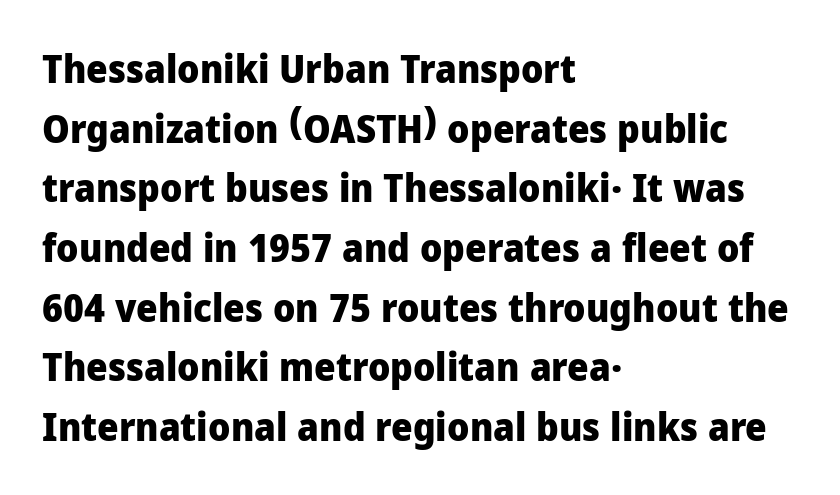
The image shows 38 px heavy sans-serif type, upright; set left-aligned, normal line spacing (1.57x), normal letter spacing, not underlined; low stroke contrast and a medium x-height.
